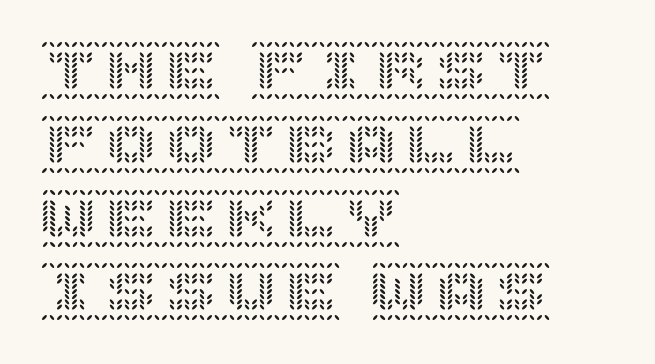
Q: Is the text italic (slanted)? A: No, it is upright.
Q: Is the text underlined? A: No.
Q: How is the paragraph aligned? A: Left-aligned.
Q: Is the spacing between letters normal or unusually wide? A: Normal.
Q: Width (condensed, normal, or wide)? A: Normal.
Q: x-height? A: Large.
